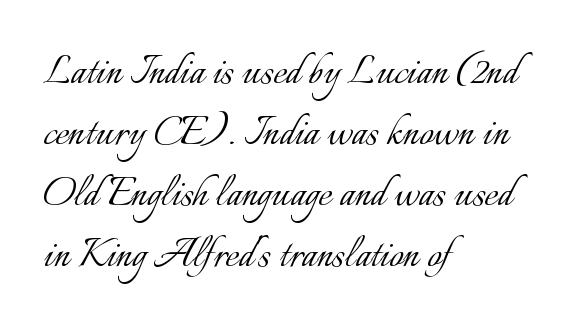
Stroke thickness stays within the range of a standard reading face or lighter. Looks like regular typesetting: each glyph gets only the width it needs. The lines are quadded left. What stands out about the letter spacing? Nothing — it is the standard amount.
